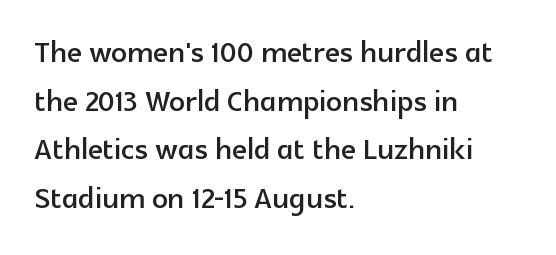
Q: Is the text italic (slanted)? A: No, it is upright.
Q: Is the typeface a serif or a sans-serif typeface? A: Sans-serif.
Q: Is the text underlined? A: No.
Q: How is the paragraph aligned? A: Left-aligned.
Q: Is the spacing between letters normal or unusually wide? A: Normal.
Q: Is the spacing between lines tight, normal or loose? A: Normal.
Q: Width (condensed, normal, or wide)? A: Normal.
Q: x-height? A: Medium.
Q: Monospaced? A: No.
